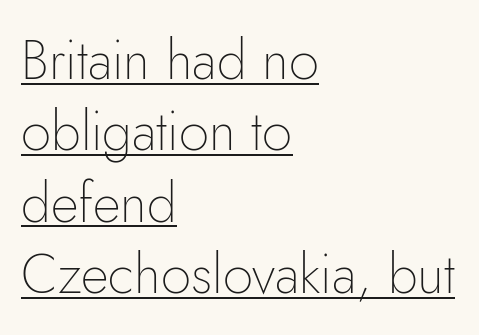
{"serif": "no", "italic": "no", "bold": "no", "weight": "thin", "width": "normal", "stroke_contrast": "low", "x_height": "small", "monospaced": "no", "underline": "yes", "align": "left", "line_spacing": "normal", "line_spacing_ratio": 1.32, "letter_spacing": "normal", "letter_spacing_em": 0.0, "glyph_px": 54}
